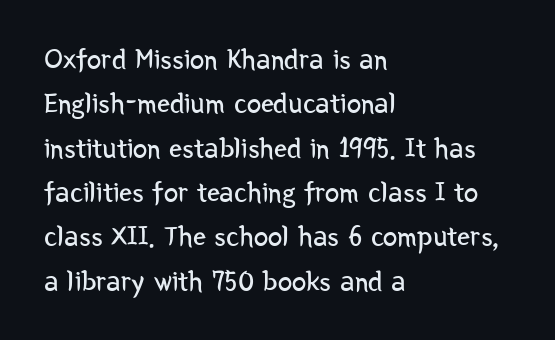
Default kerning and tracking; the words read as compact shapes. Style check: upright. This rendering features lettering with no underline. I'd call this a sans setting — the letters go barefoot. A typesetter would call this leading conventional body-copy spacing. Typeset ragged right — the left edge is the straight one.
